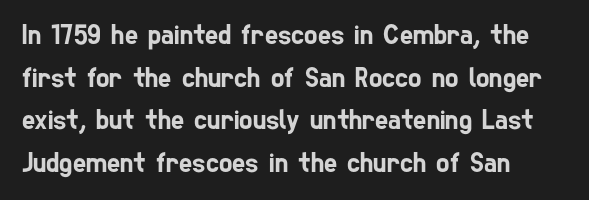
Q: Is the typeface a serif or a sans-serif typeface? A: Sans-serif.
Q: Is the text underlined? A: No.
Q: How is the paragraph aligned? A: Left-aligned.
Q: Is the spacing between letters normal or unusually wide? A: Normal.
Q: Is the spacing between lines tight, normal or loose? A: Normal.
Q: Width (condensed, normal, or wide)? A: Condensed.
Q: Stroke contrast? A: Low.
Q: x-height? A: Medium.
Q: Monospaced? A: No.
